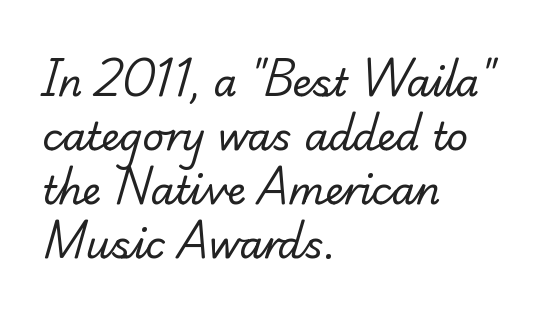
The image shows 38 px regular-weight serif type; set left-aligned, normal line spacing (1.42x), normal letter spacing, not underlined; low stroke contrast and a small x-height.
